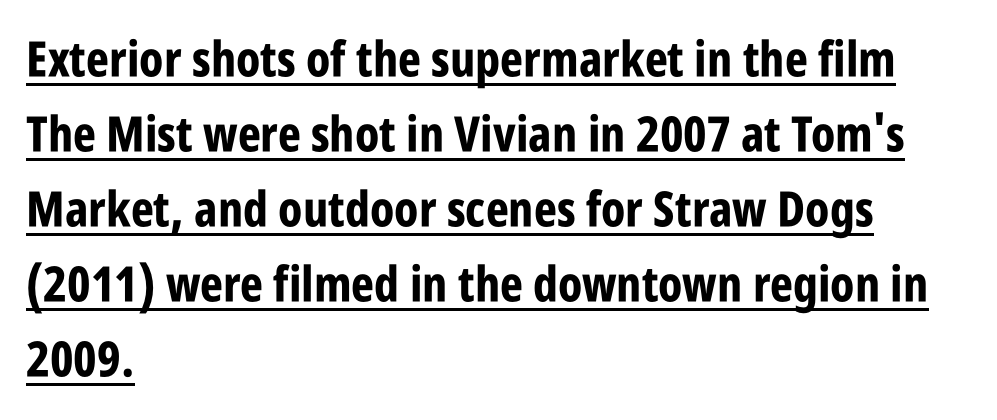
The image shows 49 px bold, condensed sans-serif type, upright; set left-aligned, normal line spacing (1.53x), normal letter spacing, underlined; low stroke contrast and a large x-height.
